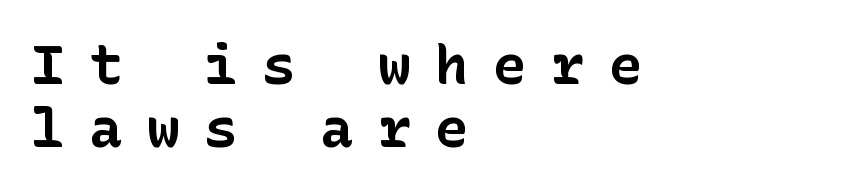
Q: Is the text bold? A: Yes.
Q: Is the text italic (slanted)? A: No, it is upright.
Q: Is the typeface a serif or a sans-serif typeface? A: Sans-serif.
Q: Is the text underlined? A: No.
Q: How is the paragraph aligned? A: Left-aligned.
Q: Is the spacing between letters normal or unusually wide? A: Unusually wide.
Q: Is the spacing between lines tight, normal or loose? A: Tight.
Q: Width (condensed, normal, or wide)? A: Normal.
Q: Stroke contrast? A: Low.
Q: x-height? A: Medium.
